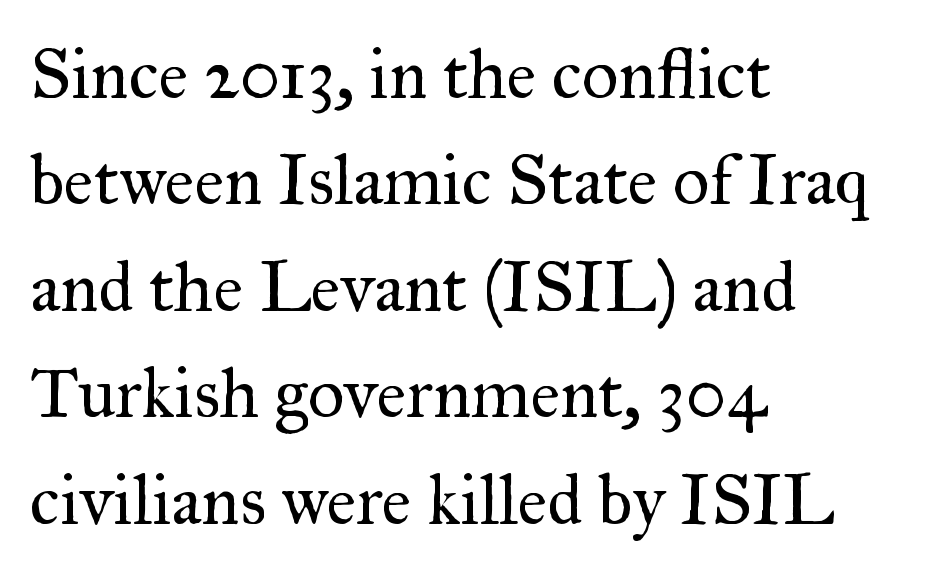
This sample uses an upright cut, with every glyph sitting square on the baseline. Each line starts at the same left margin while the right side varies. Quick note: interline space is typical. The passage shown is not underscored anywhere. These glyphs show unthickened strokes, regular width or finer. These lines are composed in type with serifs.
